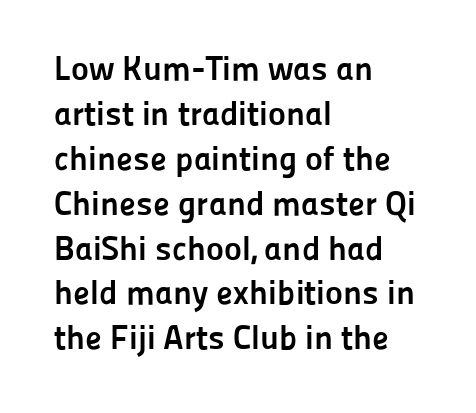
The image shows 34 px semibold sans-serif type, upright; set left-aligned, normal line spacing (1.32x), normal letter spacing, not underlined; low stroke contrast and a medium x-height.
